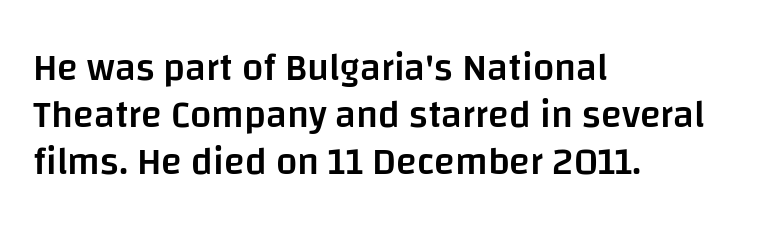
Classification — sans serif. The lettering holds an erect, upright posture throughout. Here the designer chose a conventional face with non-uniform glyph widths. Which margin do the lines hug? The left one — the right edge is uneven. Weight: semibold (demi).
